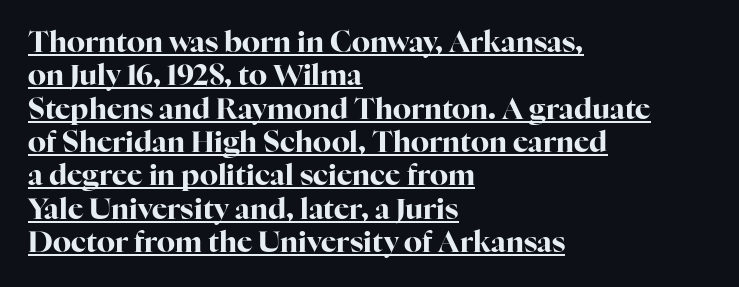
The image shows 29 px bold serif type, upright; set left-aligned, tight line spacing (1.15x), normal letter spacing, underlined; high stroke contrast and a medium x-height.
